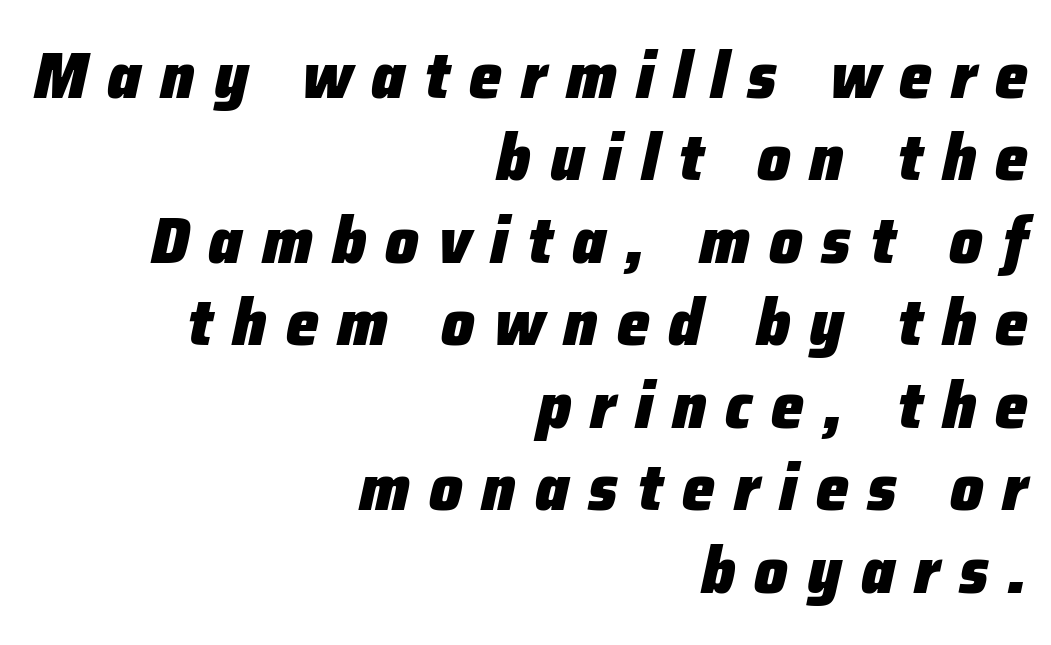
The image shows 66 px heavy type, italic (leaning right); set right-aligned, normal line spacing (1.25x), unusually wide letter spacing (+0.29 em), not underlined; low stroke contrast and a medium x-height.
